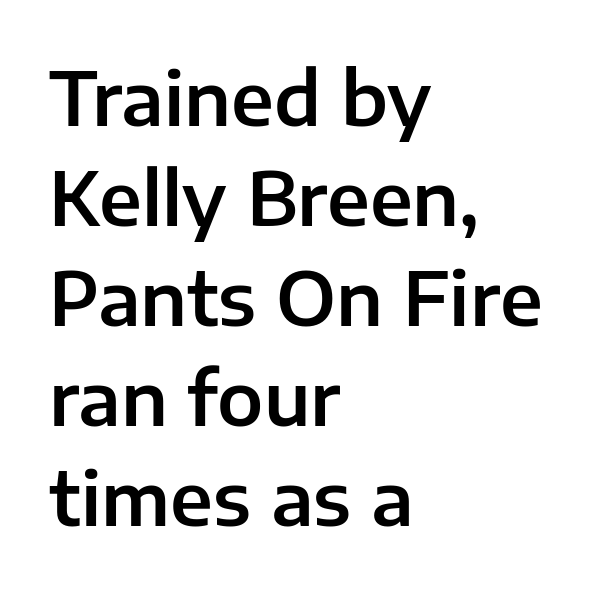
{"serif": "no", "italic": "no", "width": "normal", "stroke_contrast": "low", "x_height": "medium", "monospaced": "no", "underline": "no", "align": "left", "line_spacing": "normal", "line_spacing_ratio": 1.35, "letter_spacing": "normal", "letter_spacing_em": 0.0, "glyph_px": 74}
